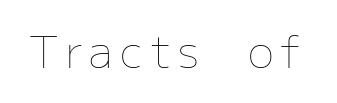
Stem width sits at or under what a default text font uses. This sample has the flowing, uneven cadence of proportional lettering. Designer's note — italics off, roman on. Lines of text with bare space underneath.
